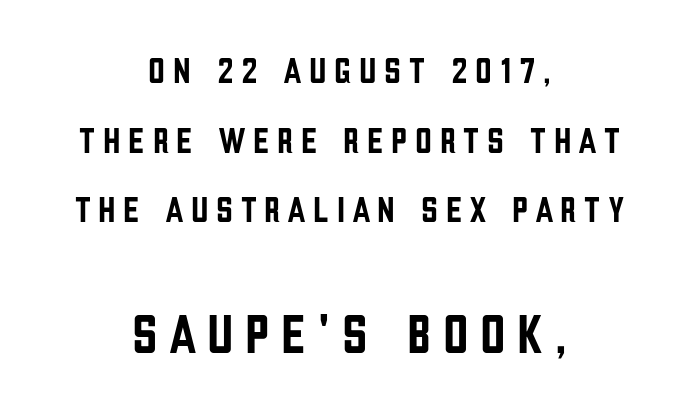
Q: Is the text italic (slanted)? A: No, it is upright.
Q: Is the typeface a serif or a sans-serif typeface? A: Sans-serif.
Q: Is the text underlined? A: No.
Q: How is the paragraph aligned? A: Centered.
Q: Is the spacing between letters normal or unusually wide? A: Unusually wide.
Q: Which block of text is set in a larger size, the first (top) or the second (bottom)? A: The second (bottom) one.
Q: Width (condensed, normal, or wide)? A: Condensed.
Q: Stroke contrast? A: Low.
Q: x-height? A: Large.
Q: Monospaced? A: No.
